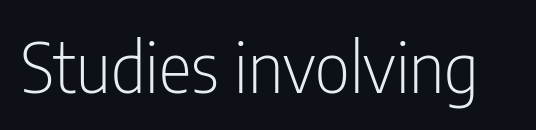
The image shows 69 px light, condensed sans-serif type, upright; set normal letter spacing, not underlined; low stroke contrast and a medium x-height.
